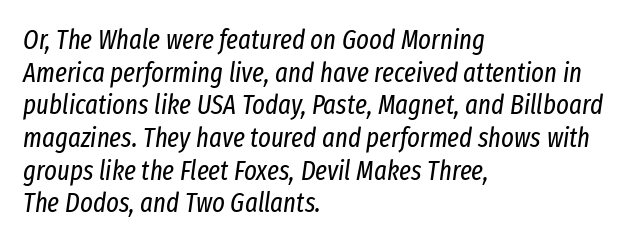
Q: Is the text bold? A: No.
Q: Is the text italic (slanted)? A: Yes, it leans right by about 8 degrees.
Q: Is the text underlined? A: No.
Q: How is the paragraph aligned? A: Left-aligned.
Q: Is the spacing between letters normal or unusually wide? A: Normal.
